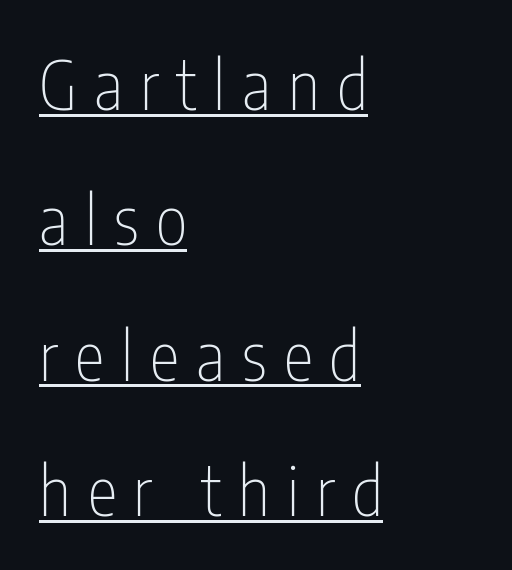
The image shows 68 px thin, condensed sans-serif type, upright; set left-aligned, loose line spacing (1.99x), unusually wide letter spacing (+0.25 em), underlined; low stroke contrast and a medium x-height.
